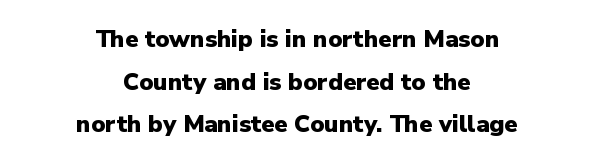
{"italic": "no", "bold": "yes", "underline": "no", "align": "center", "line_spacing_ratio": 1.78, "letter_spacing": "normal", "letter_spacing_em": 0.0, "glyph_px": 24}
